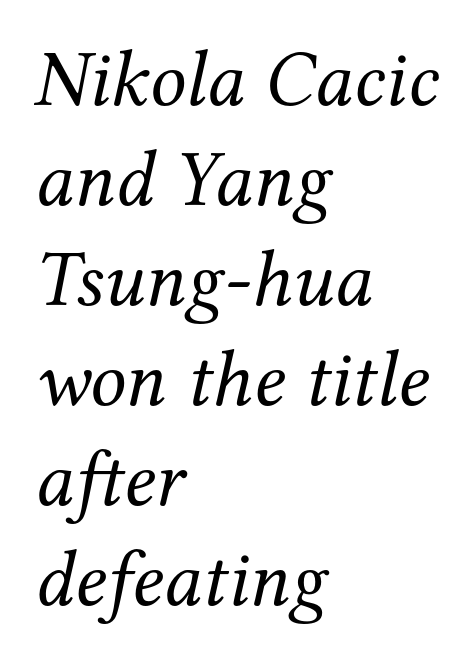
The image shows 80 px regular-weight serif type, italic (leaning right); set left-aligned, normal line spacing (1.25x), normal letter spacing, not underlined; medium stroke contrast and a medium x-height.
